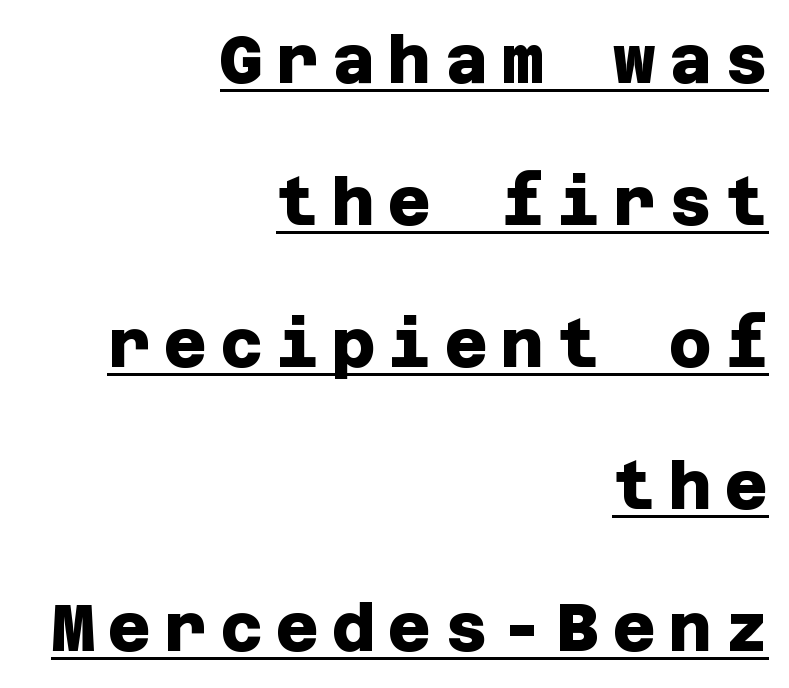
{"serif": "no", "bold": "yes", "weight": "heavy", "width": "normal", "stroke_contrast": "low", "x_height": "large", "underline": "yes", "align": "right", "line_spacing": "loose", "line_spacing_ratio": 2.15, "letter_spacing": "wide", "letter_spacing_em": 0.2, "glyph_px": 66}
